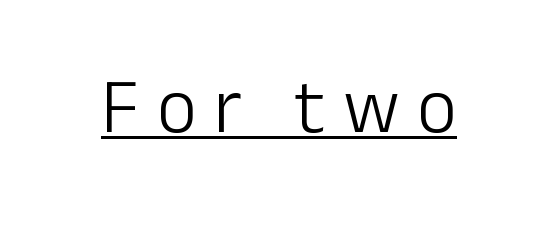
{"serif": "no", "italic": "no", "bold": "no", "weight": "light", "width": "normal", "stroke_contrast": "low", "x_height": "medium", "monospaced": "no", "underline": "yes", "letter_spacing": "wide", "letter_spacing_em": 0.23, "glyph_px": 77}
